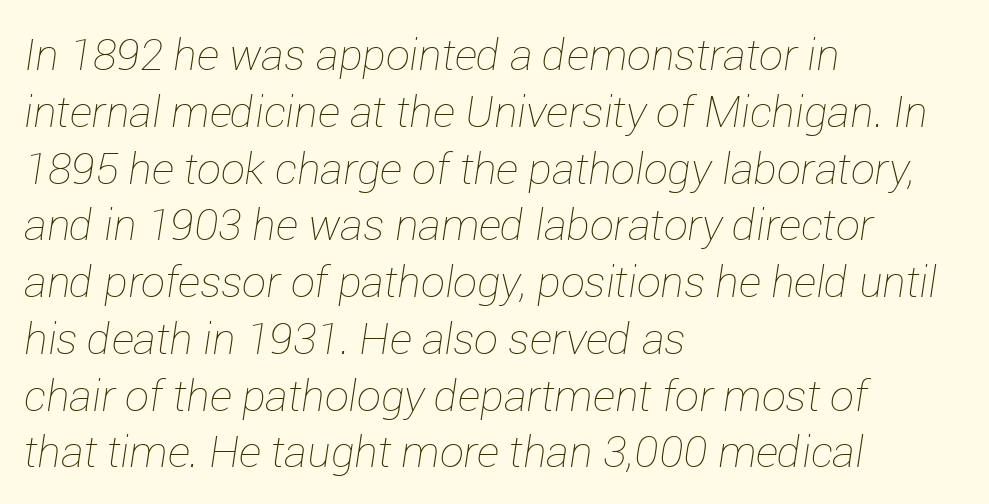
{"italic": "yes", "lean": "right", "slant_degrees": 12, "bold": "no", "weight": "thin", "width": "normal", "stroke_contrast": "low", "x_height": "medium", "monospaced": "no", "underline": "no", "align": "left", "line_spacing": "normal", "line_spacing_ratio": 1.32, "letter_spacing": "normal", "letter_spacing_em": 0.0, "glyph_px": 43}
